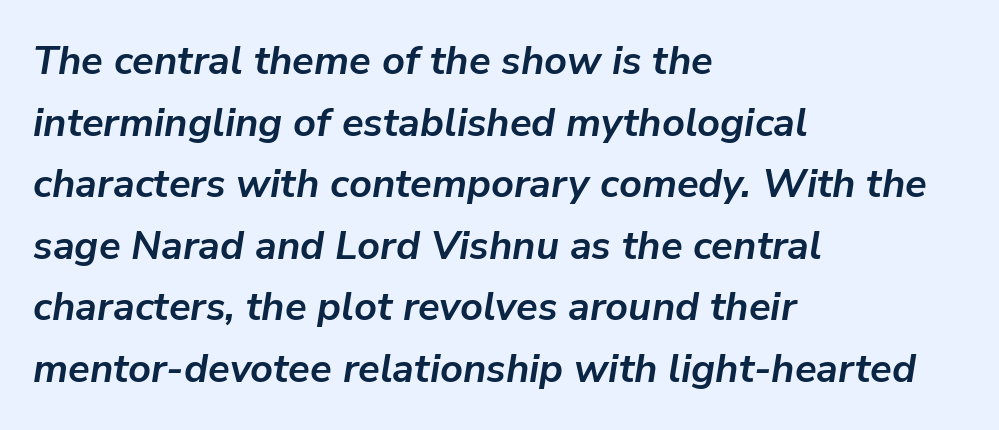
{"italic": "yes", "lean": "right", "slant_degrees": 9, "bold": "yes", "weight": "semibold", "width": "normal", "stroke_contrast": "low", "x_height": "medium", "monospaced": "no", "underline": "no", "align": "left", "line_spacing": "normal", "line_spacing_ratio": 1.54, "letter_spacing": "normal", "letter_spacing_em": 0.0, "glyph_px": 40}
